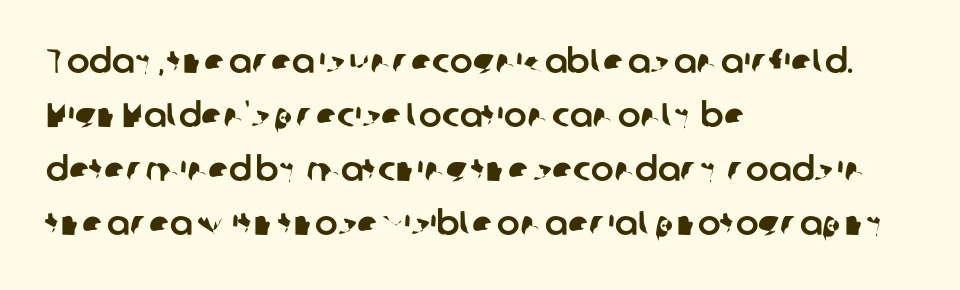
The words here are not underlined. If you drew a ruler down the left edge, every line would touch it. Each new line begins a customary step beneath the previous one. Caption: standard tracking, unaltered.
